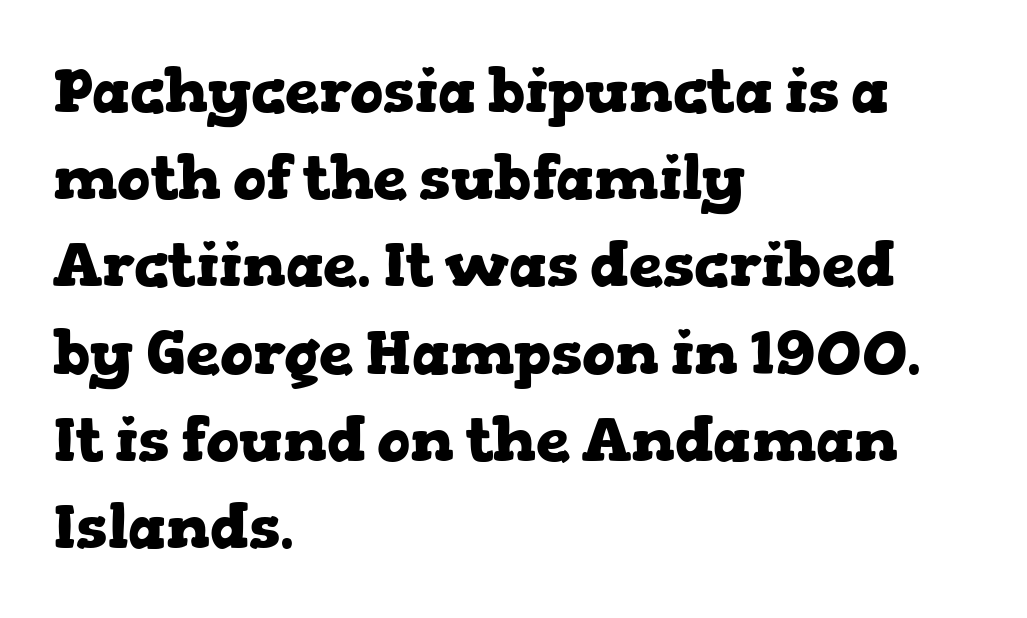
Q: Is the text bold? A: Yes.
Q: Is the text italic (slanted)? A: No, it is upright.
Q: Is the typeface a serif or a sans-serif typeface? A: Serif.
Q: Is the text underlined? A: No.
Q: How is the paragraph aligned? A: Left-aligned.
Q: Is the spacing between letters normal or unusually wide? A: Normal.
Q: Is the spacing between lines tight, normal or loose? A: Normal.
Q: Width (condensed, normal, or wide)? A: Wide.
Q: Stroke contrast? A: Low.
Q: x-height? A: Medium.
Q: Monospaced? A: No.
